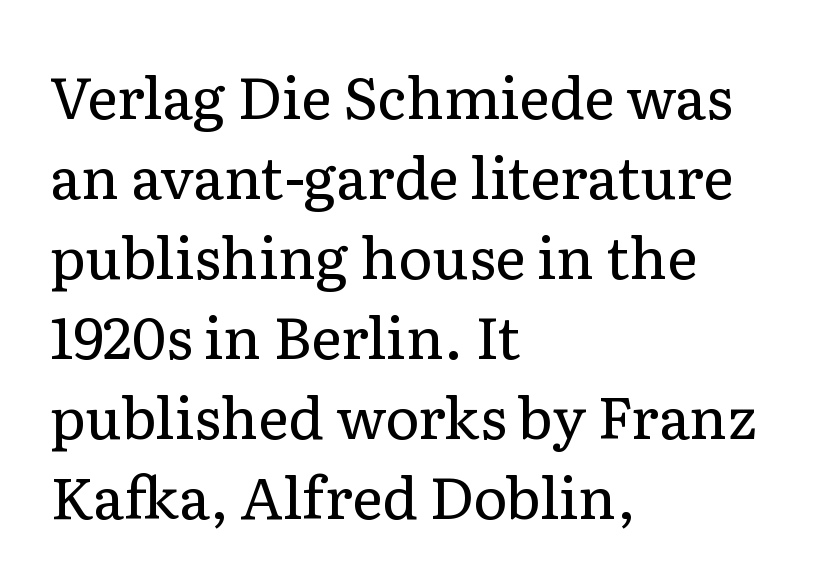
{"serif": "yes", "italic": "no", "bold": "no", "weight": "regular", "width": "normal", "stroke_contrast": "low", "x_height": "medium", "monospaced": "no", "underline": "no", "align": "left", "line_spacing": "normal", "line_spacing_ratio": 1.38, "letter_spacing": "normal", "letter_spacing_em": 0.0, "glyph_px": 58}
